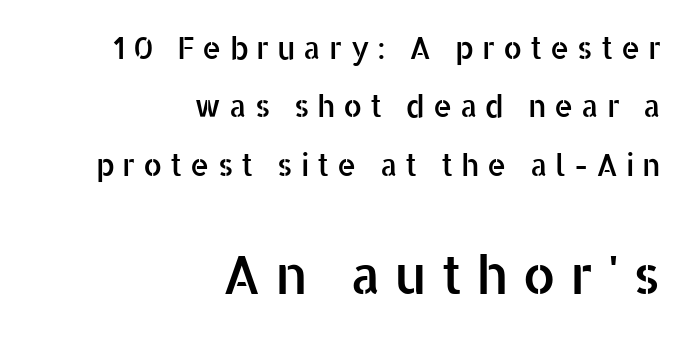
The image shows 53 px sans-serif type, upright; set right-aligned, loose line spacing (1.95x), unusually wide letter spacing (+0.26 em), not underlined; the second (bottom) block is 1.77x larger; low stroke contrast and a medium x-height.
